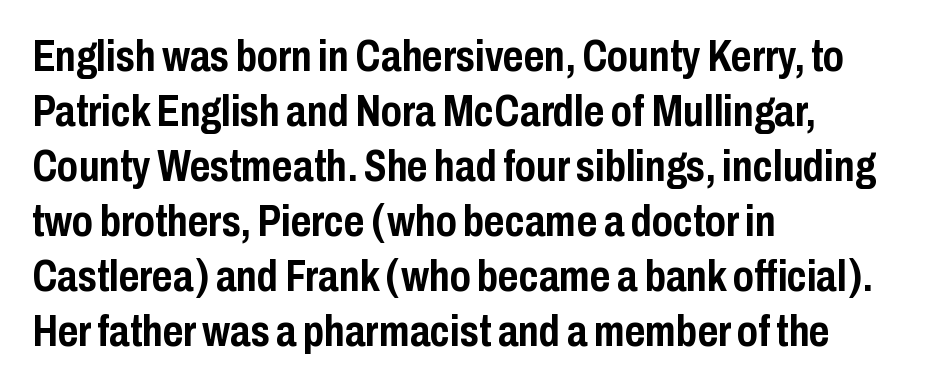
The image shows 44 px semibold, condensed sans-serif type, upright; set left-aligned, normal line spacing (1.25x), normal letter spacing, not underlined; low stroke contrast and a medium x-height.
